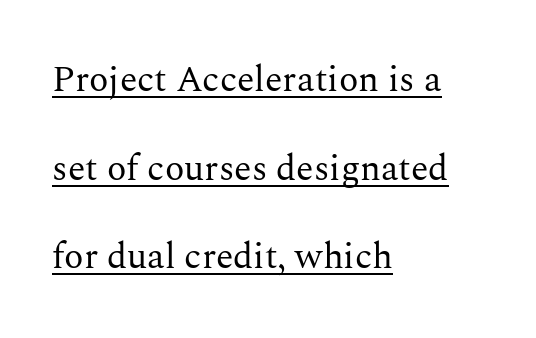
Q: Is the text bold? A: No.
Q: Is the text italic (slanted)? A: No, it is upright.
Q: Is the typeface a serif or a sans-serif typeface? A: Serif.
Q: Is the text underlined? A: Yes.
Q: How is the paragraph aligned? A: Left-aligned.
Q: Is the spacing between letters normal or unusually wide? A: Normal.
Q: Is the spacing between lines tight, normal or loose? A: Loose.
Q: Width (condensed, normal, or wide)? A: Normal.
Q: Stroke contrast? A: Medium.
Q: x-height? A: Medium.
Q: Monospaced? A: No.
